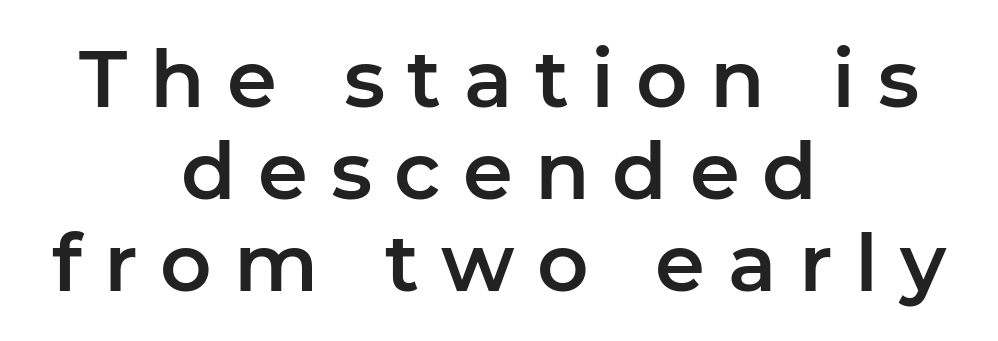
Compared with typical body copy, the letter spacing here is much looser. Posture: vertical. Does the leading feel generous? Not at all — it's pinched. Note the varied advance widths — an 'i' is clearly narrower than an 'm'. Type style note: lacks serifs.
